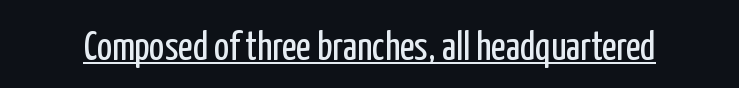
Honestly, the letter spacing is just normal — you wouldn't notice it. Somebody hit Ctrl+U on this one — the words are underlined. Character widths vary here, with narrow letters taking less room than wide ones. Weight: regular or lighter.
